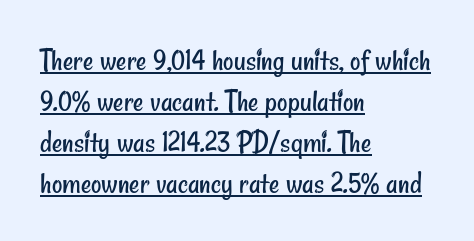
The image shows 32 px regular-weight, condensed sans-serif type; set left-aligned, normal line spacing (1.28x), normal letter spacing, underlined; low stroke contrast and a small x-height.
